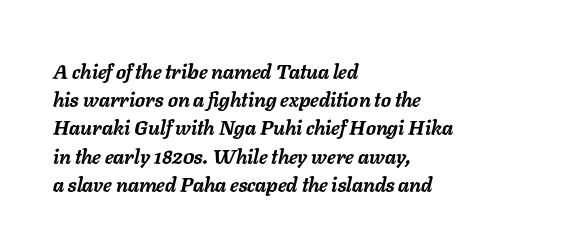
The image shows 20 px bold type, italic (leaning right); set left-aligned, normal line spacing (1.41x), normal letter spacing, not underlined.
